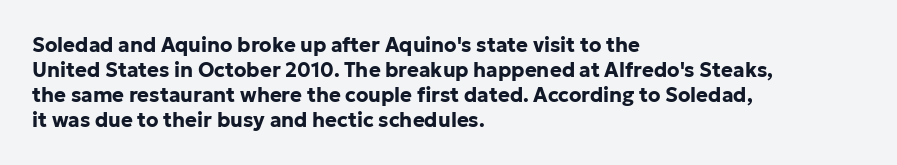
{"italic": "no", "bold": "yes", "underline": "no", "align": "left", "line_spacing": "normal", "line_spacing_ratio": 1.25, "letter_spacing": "normal", "letter_spacing_em": 0.0, "glyph_px": 20}
